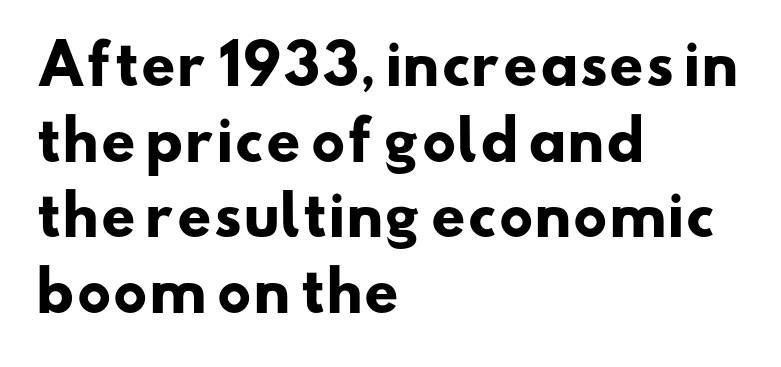
The image shows 54 px heavy, wide sans-serif type; set left-aligned, normal line spacing (1.4x), normal letter spacing, not underlined; low stroke contrast and a small x-height.
